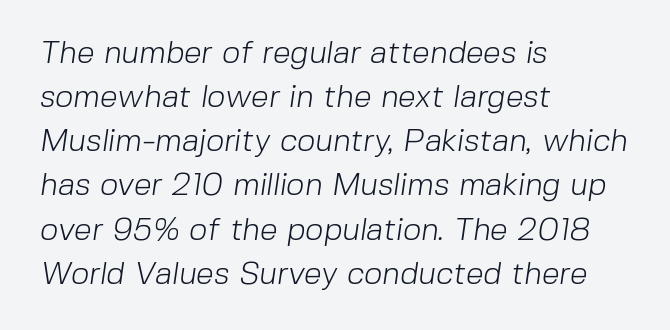
Q: Is the text bold? A: No.
Q: Is the typeface a serif or a sans-serif typeface? A: Sans-serif.
Q: Is the text underlined? A: No.
Q: How is the paragraph aligned? A: Left-aligned.
Q: Is the spacing between letters normal or unusually wide? A: Normal.
Q: Is the spacing between lines tight, normal or loose? A: Normal.
Q: Width (condensed, normal, or wide)? A: Normal.
Q: Stroke contrast? A: Low.
Q: x-height? A: Medium.
Q: Monospaced? A: No.
